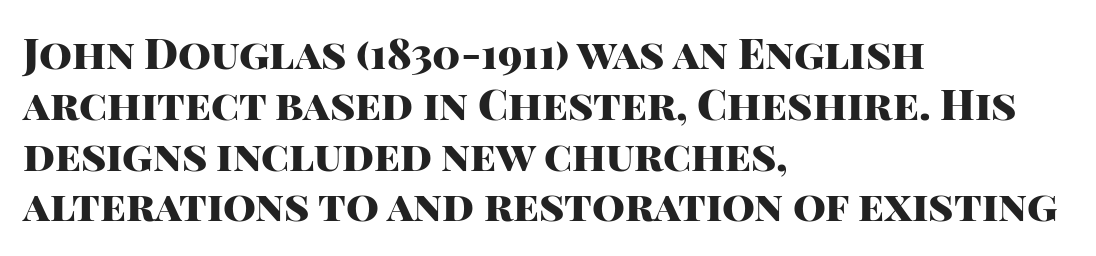
The image shows 42 px heavy sans-serif type, upright; set left-aligned, line spacing 1.21x, normal letter spacing, not underlined; high stroke contrast and a large x-height.
